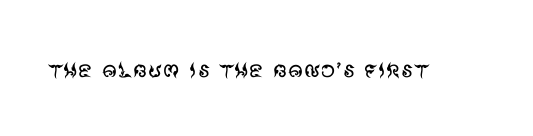
The image shows 29 px regular-weight sans-serif type, upright; set normal letter spacing, not underlined; medium stroke contrast and a large x-height.
